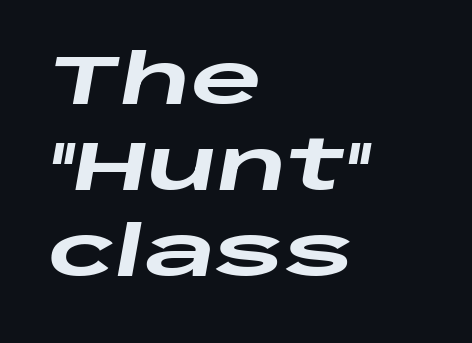
Tall strokes in this sample are angled rather than plumb. Between one letter and the next there's only the usual sliver of space. The passage shown is typed in a proportional face where columns would drift. The strip under each line holds only bare page. Compared with a centered layout, this one pins lines to the left instead. A typesetter would call this leading conventional body-copy spacing.
